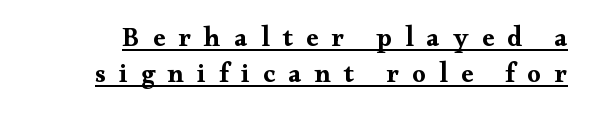
Q: Is the text bold? A: Yes.
Q: Is the text italic (slanted)? A: No, it is upright.
Q: Is the text underlined? A: Yes.
Q: Is the spacing between letters normal or unusually wide? A: Unusually wide.
Q: Is the spacing between lines tight, normal or loose? A: Normal.
